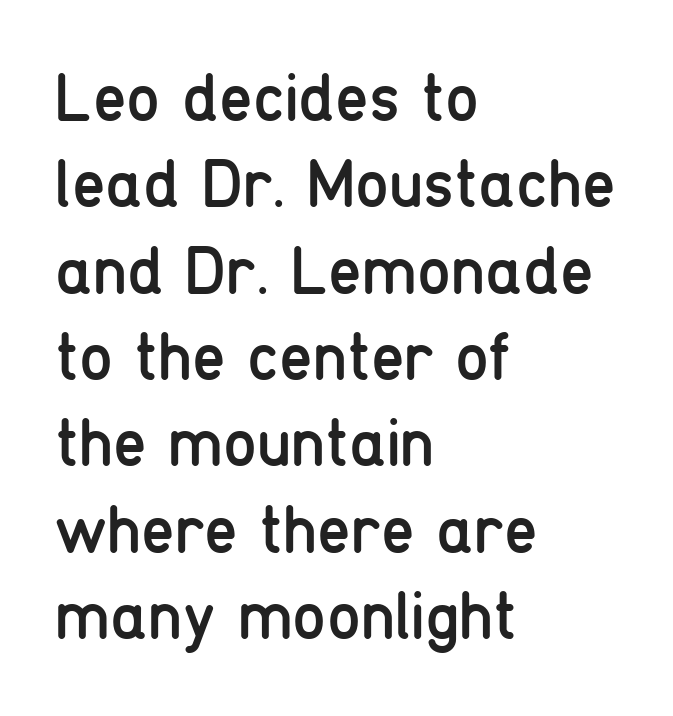
Q: Is the text bold? A: No.
Q: Is the text italic (slanted)? A: No, it is upright.
Q: Is the typeface a serif or a sans-serif typeface? A: Sans-serif.
Q: Is the text underlined? A: No.
Q: How is the paragraph aligned? A: Left-aligned.
Q: Is the spacing between letters normal or unusually wide? A: Normal.
Q: Is the spacing between lines tight, normal or loose? A: Normal.
Q: Width (condensed, normal, or wide)? A: Condensed.
Q: Stroke contrast? A: Low.
Q: x-height? A: Medium.
Q: Monospaced? A: No.
